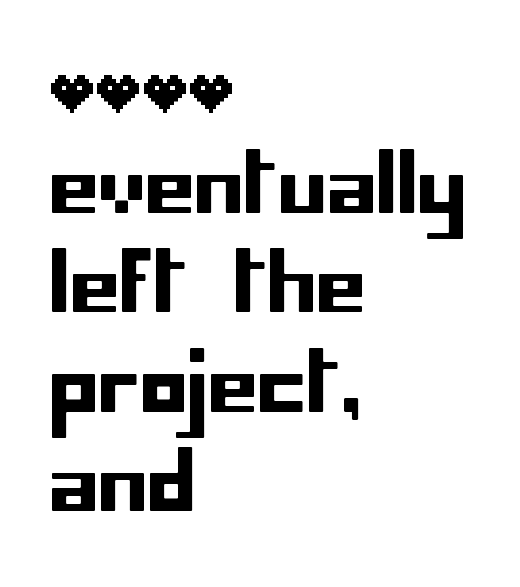
Q: Is the text italic (slanted)? A: No, it is upright.
Q: Is the typeface a serif or a sans-serif typeface? A: Sans-serif.
Q: Is the text underlined? A: No.
Q: How is the paragraph aligned? A: Left-aligned.
Q: Is the spacing between letters normal or unusually wide? A: Normal.
Q: Is the spacing between lines tight, normal or loose? A: Normal.
Q: Width (condensed, normal, or wide)? A: Normal.
Q: Stroke contrast? A: Low.
Q: x-height? A: Large.
